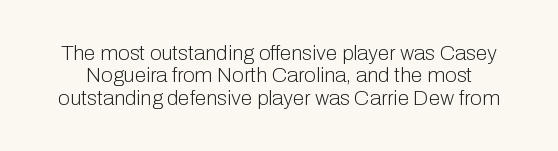
{"italic": "no", "bold": "no", "underline": "no", "line_spacing": "tight", "line_spacing_ratio": 1.06, "letter_spacing": "normal", "letter_spacing_em": 0.0, "glyph_px": 21}
